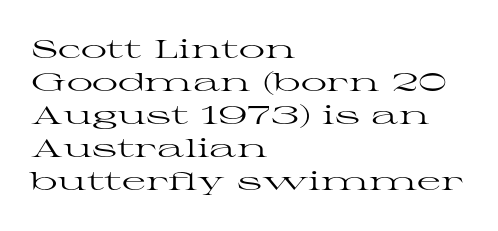
The image shows 26 px text type, upright; set left-aligned, normal line spacing (1.27x), normal letter spacing, not underlined.
